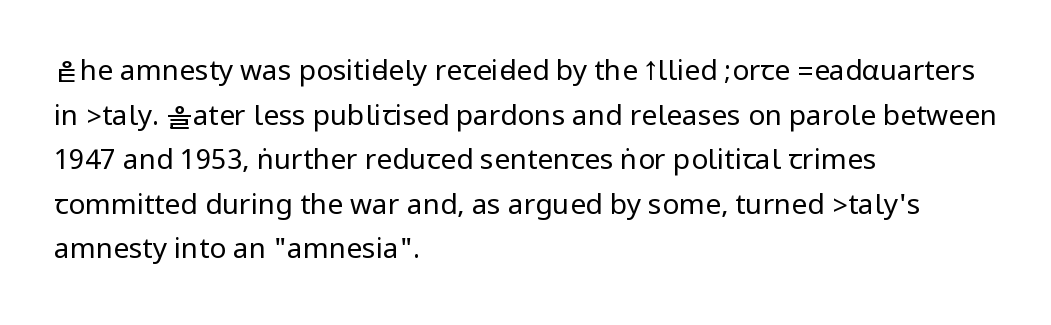
The image shows 28 px regular-weight, condensed sans-serif type, upright; set left-aligned, normal line spacing (1.59x), normal letter spacing, not underlined; low stroke contrast.
